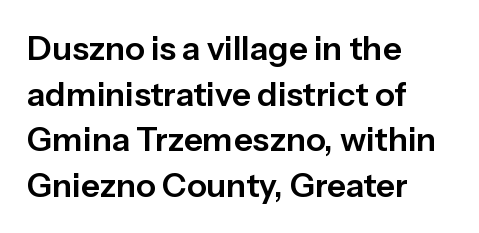
The designer went with a sans here, leaving each stem footless. The setting favours the left margin, as ordinary paragraphs usually do. Regular leading. You could not count columns in this text — the font is proportionally spaced.
